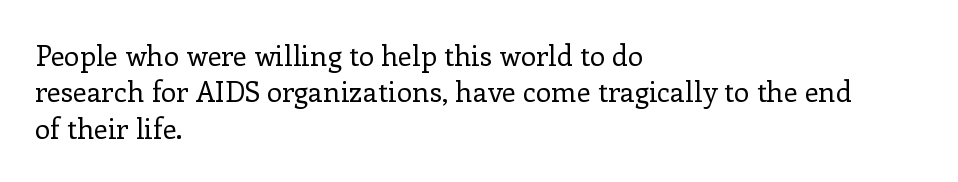
Q: Is the text bold? A: No.
Q: Is the text italic (slanted)? A: No, it is upright.
Q: Is the typeface a serif or a sans-serif typeface? A: Serif.
Q: Is the text underlined? A: No.
Q: How is the paragraph aligned? A: Left-aligned.
Q: Is the spacing between letters normal or unusually wide? A: Normal.
Q: Is the spacing between lines tight, normal or loose? A: Normal.
Q: Width (condensed, normal, or wide)? A: Normal.
Q: Stroke contrast? A: Low.
Q: x-height? A: Medium.
Q: Monospaced? A: No.
